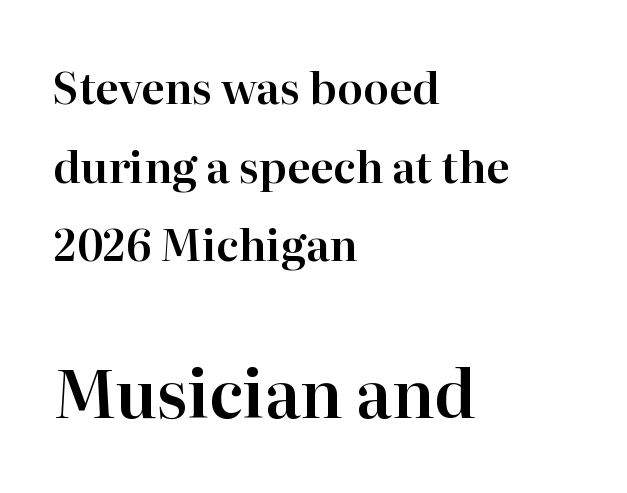
This layout puts the modest block above and the oversized block below. The lines in this sample share a left origin and differ only in where they stop. The baseline area is clear. Spacing verdict: proportional, widths tailored to each character.
